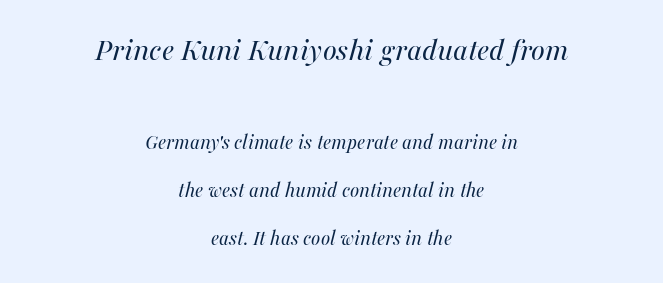
Q: Is the text bold? A: No.
Q: Is the text italic (slanted)? A: Yes, it leans right by about 16 degrees.
Q: Is the text underlined? A: No.
Q: How is the paragraph aligned? A: Centered.
Q: Is the spacing between letters normal or unusually wide? A: Normal.
Q: Is the spacing between lines tight, normal or loose? A: Loose.
Q: Which block of text is set in a larger size, the first (top) or the second (bottom)? A: The first (top) one.
Q: Width (condensed, normal, or wide)? A: Normal.
Q: Stroke contrast? A: Medium.
Q: x-height? A: Medium.
Q: Monospaced? A: No.
